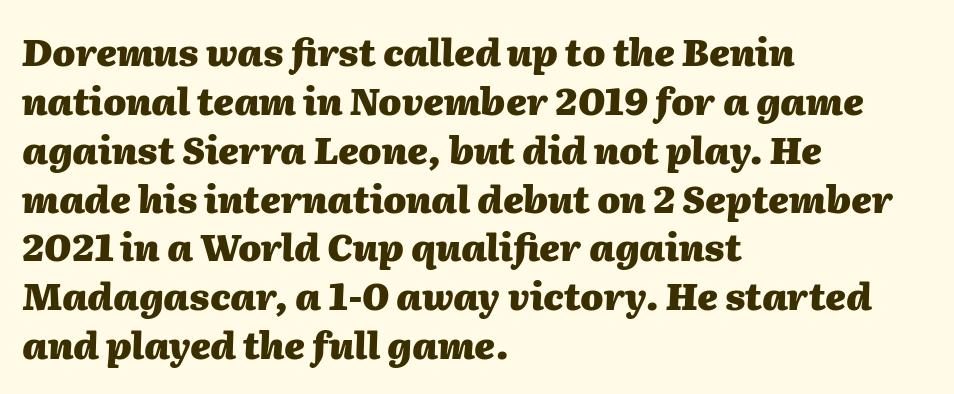
Q: Is the text bold? A: Yes.
Q: Is the text italic (slanted)? A: Yes, it leans right by about 2 degrees.
Q: Is the text underlined? A: No.
Q: How is the paragraph aligned? A: Left-aligned.
Q: Is the spacing between letters normal or unusually wide? A: Normal.
Q: Is the spacing between lines tight, normal or loose? A: Normal.
Q: Width (condensed, normal, or wide)? A: Normal.
Q: Stroke contrast? A: Medium.
Q: x-height? A: Medium.
Q: Monospaced? A: No.
